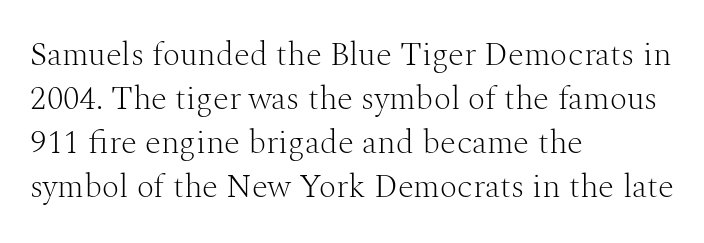
This sample has the flowing, uneven cadence of proportional lettering. Decoration check: the copy has no underline. A light-to-regular cut is what we see here. Which margin do the lines hug? The left one — the right edge is uneven. Inter-character spacing is left at the font's built-in metrics. The lettering stays uniformly vertical, giving the passage a roman look.
